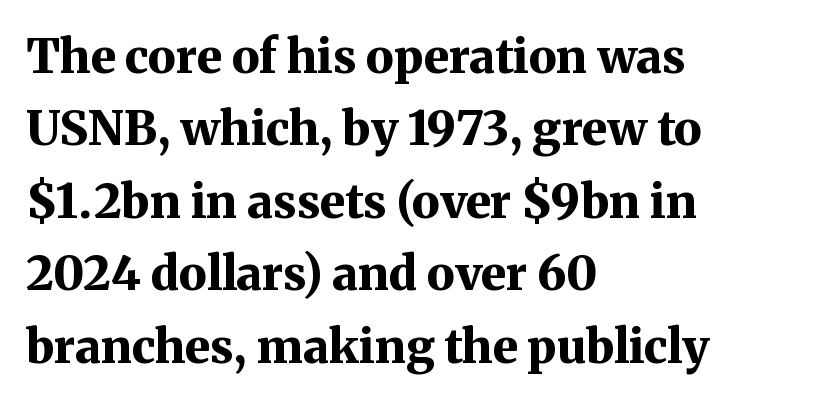
Q: Is the text bold? A: Yes.
Q: Is the text italic (slanted)? A: No, it is upright.
Q: Is the typeface a serif or a sans-serif typeface? A: Serif.
Q: Is the text underlined? A: No.
Q: How is the paragraph aligned? A: Left-aligned.
Q: Is the spacing between letters normal or unusually wide? A: Normal.
Q: Is the spacing between lines tight, normal or loose? A: Normal.
Q: Width (condensed, normal, or wide)? A: Normal.
Q: Stroke contrast? A: Medium.
Q: x-height? A: Medium.
Q: Monospaced? A: No.
